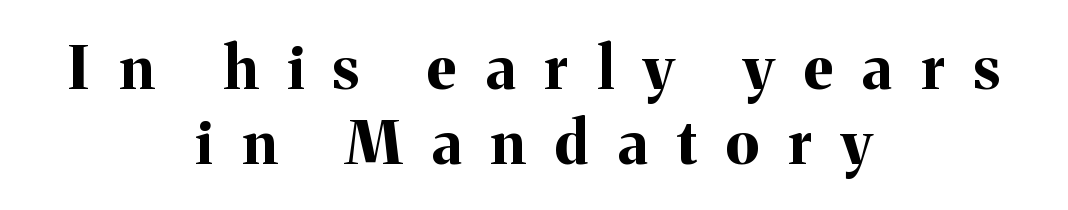
The letters stand upright; this is a roman face. The rendering positions every line midway between the sides. Proportional: the letters do not fall into vertical columns. The rendering shows small feet on the letterforms — a serif design. I'd describe the lettering as bold — thick and assertive.
